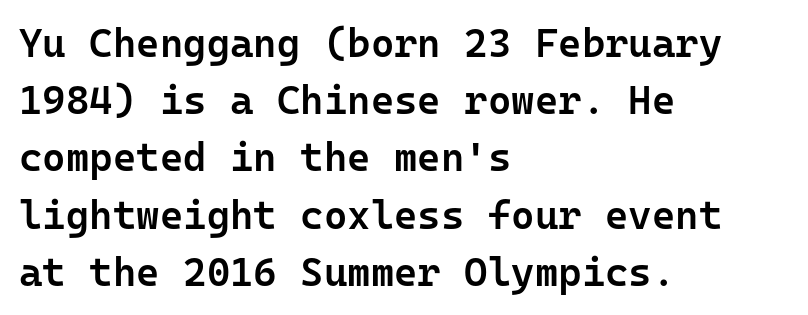
The image shows 40 px semibold sans-serif type, upright, monospaced; set left-aligned, normal line spacing (1.43x), normal letter spacing, not underlined; low stroke contrast and a medium x-height.
